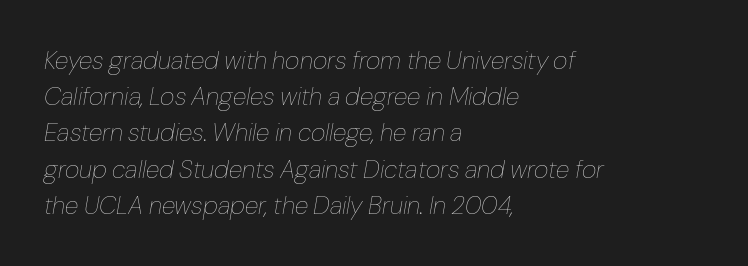
Slant detected: the letters are inclined. Successive baselines arrive at the customary interval. Underline: absent. These lines keep a tight, regular rhythm from letter to letter.
